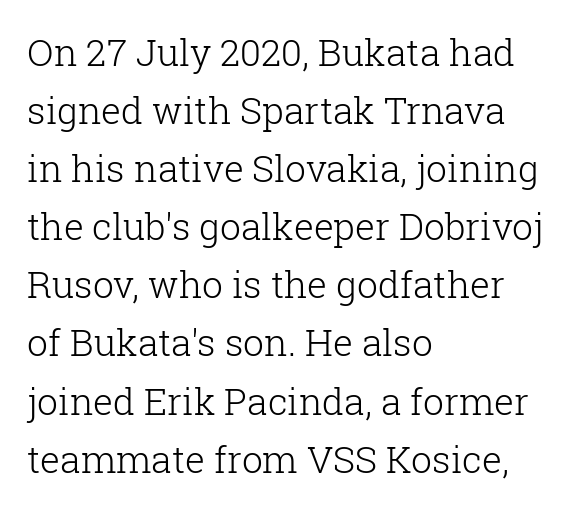
Q: Is the text bold? A: No.
Q: Is the text italic (slanted)? A: No, it is upright.
Q: Is the typeface a serif or a sans-serif typeface? A: Serif.
Q: Is the text underlined? A: No.
Q: How is the paragraph aligned? A: Left-aligned.
Q: Is the spacing between letters normal or unusually wide? A: Normal.
Q: Is the spacing between lines tight, normal or loose? A: Normal.
Q: Width (condensed, normal, or wide)? A: Normal.
Q: Stroke contrast? A: Low.
Q: x-height? A: Medium.
Q: Monospaced? A: No.
